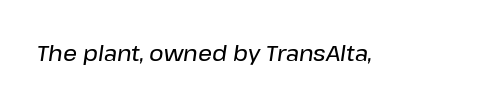
{"italic": "yes", "lean": "right", "slant_degrees": 8, "underline": "no", "letter_spacing": "normal", "letter_spacing_em": 0.0, "glyph_px": 22}
